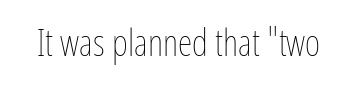
{"italic": "no", "bold": "no", "weight": "thin", "width": "condensed", "stroke_contrast": "low", "x_height": "medium", "monospaced": "no", "underline": "no", "letter_spacing": "normal", "letter_spacing_em": 0.0, "glyph_px": 37}
